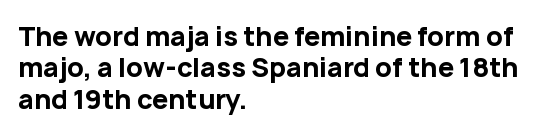
The image shows 26 px bold type, upright; set left-aligned, line spacing 1.21x, normal letter spacing, not underlined.
